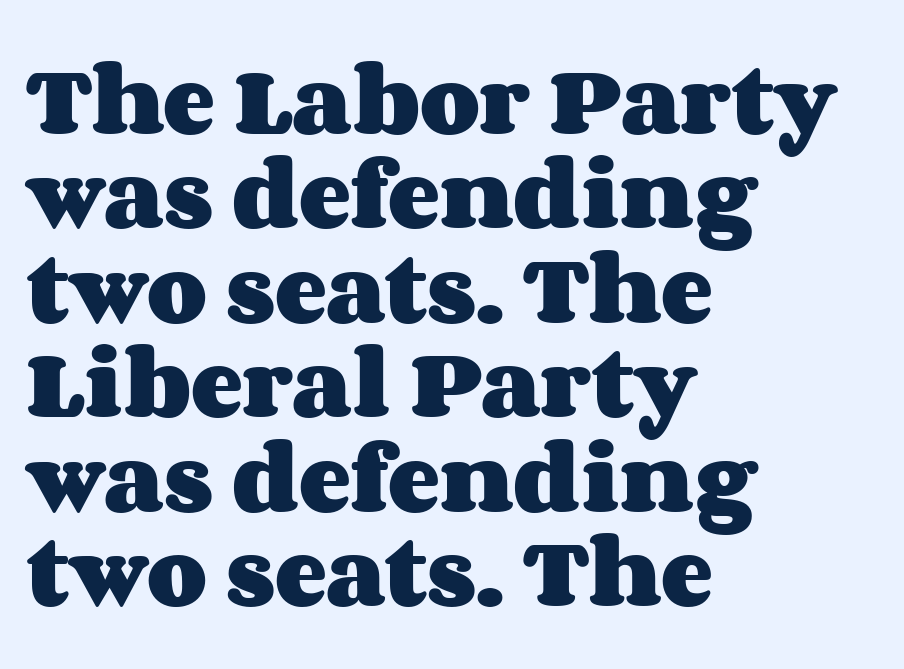
Q: Is the text bold? A: Yes.
Q: Is the text italic (slanted)? A: No, it is upright.
Q: Is the text underlined? A: No.
Q: How is the paragraph aligned? A: Left-aligned.
Q: Is the spacing between letters normal or unusually wide? A: Normal.
Q: Width (condensed, normal, or wide)? A: Wide.
Q: Stroke contrast? A: Medium.
Q: x-height? A: Large.
Q: Monospaced? A: No.
